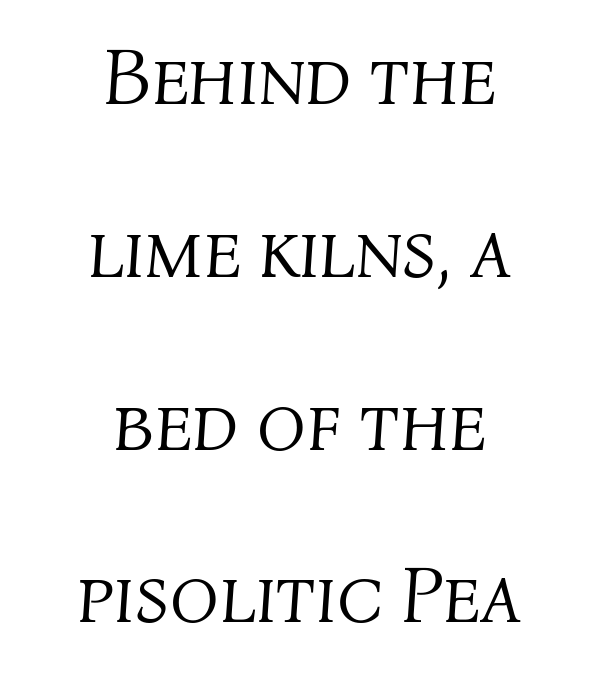
The image shows 80 px light type, italic (leaning right); set centered, loose line spacing (2.16x), normal letter spacing, not underlined; medium stroke contrast and a medium x-height.
